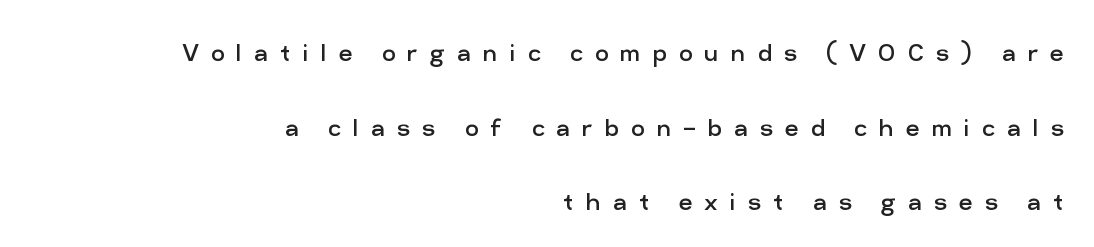
The image shows 30 px regular-weight sans-serif type, upright; set right-aligned, loose line spacing (2.49x), unusually wide letter spacing (+0.4 em), not underlined; low stroke contrast and a medium x-height.
